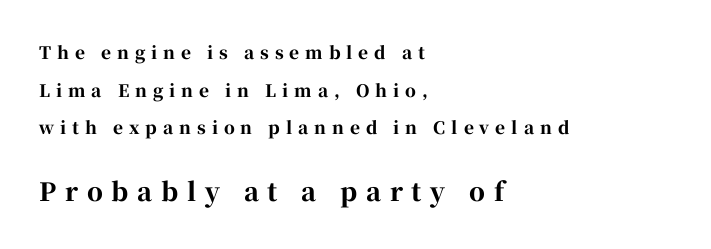
{"italic": "no", "bold": "yes", "underline": "no", "align": "left", "line_spacing": "loose", "line_spacing_ratio": 2.22, "letter_spacing": "wide", "letter_spacing_em": 0.35, "larger_block": "second", "size_ratio": 1.47, "glyph_px": 25}
